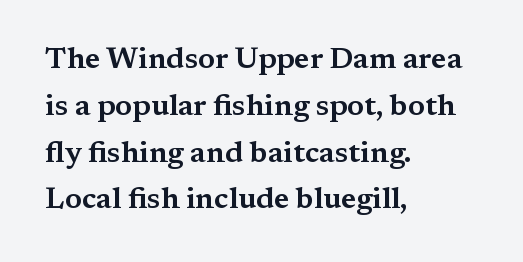
Tall strokes in this sample are plumb rather than angled. The space beneath each line is pristine and unruled. Words appear dense and cohesive because spacing is normal. The font family rendered here belongs to the serif group.
